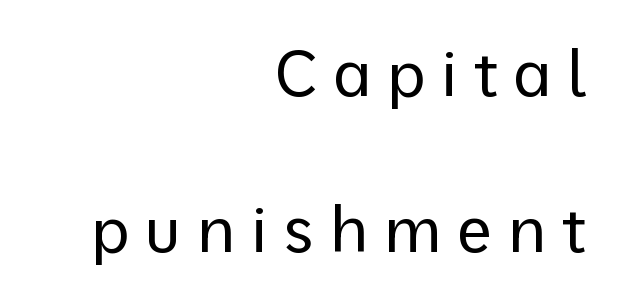
A student would call this right alignment; a typographer would say flush right, rag left. Airy leading. Each stroke keeps to a modest, everyday thickness or less. The baseline area is clear. Inter-character spacing is expanded well beyond the font's built-in metrics. Spacing verdict: proportional, widths tailored to each character.
